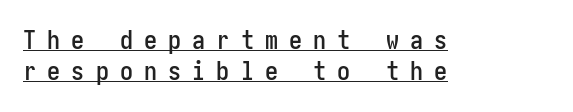
{"italic": "no", "underline": "yes", "align": "left", "line_spacing_ratio": 1.2, "letter_spacing": "wide", "letter_spacing_em": 0.43, "glyph_px": 26}
